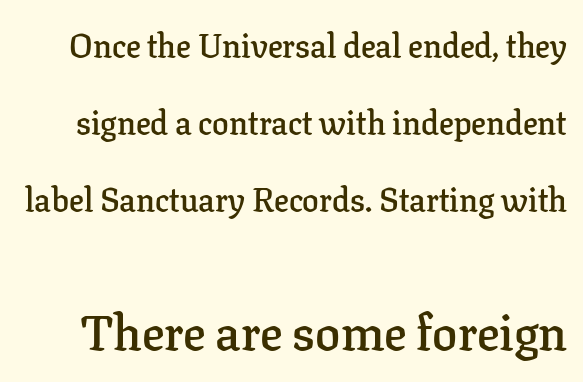
The passage shown is typed in a proportional face where columns would drift. The baseline area is clear. What's the leading like? Stretched, with rows far apart. The rendering shows small feet on the letterforms — a serif design.
